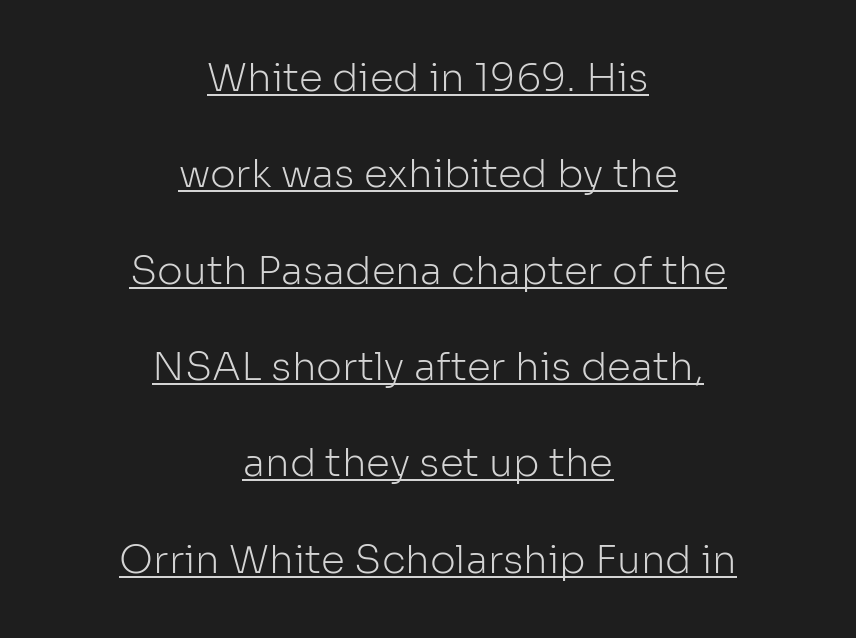
The image shows 39 px light sans-serif type, upright; set centered, loose line spacing (2.47x), normal letter spacing, underlined; low stroke contrast and a medium x-height.
